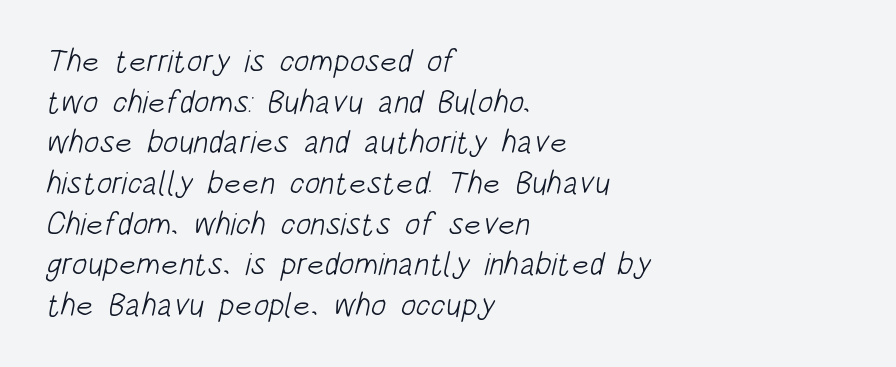
A typesetter would label this face a sans. Each letter keeps its own natural width here, so spacing adapts to shape. The paragraph has a hard left edge and a soft right edge. Leading: standard.
